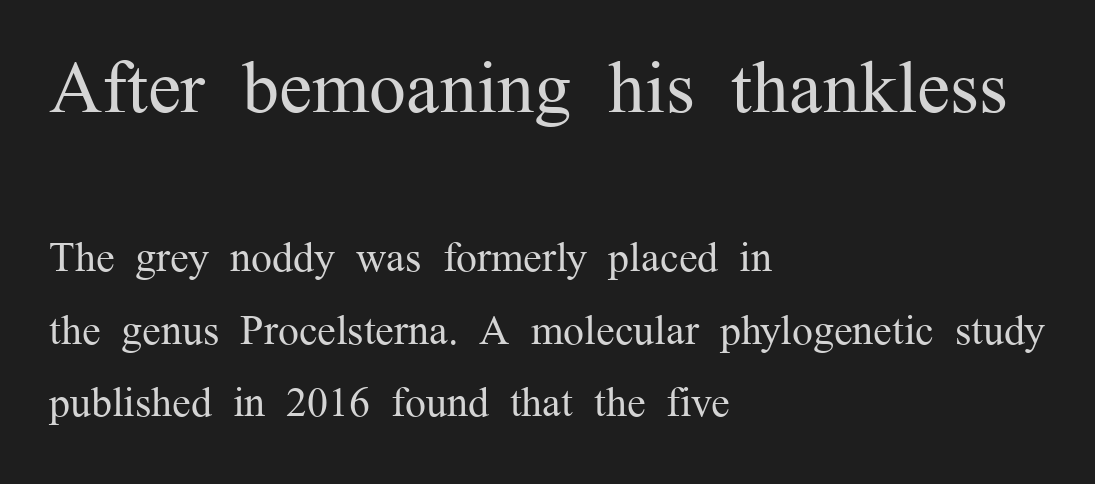
The image shows 74 px regular-weight serif type, upright; set left-aligned, line spacing 1.72x, normal letter spacing, not underlined; the first (top) block is 1.76x larger; medium stroke contrast and a medium x-height.
